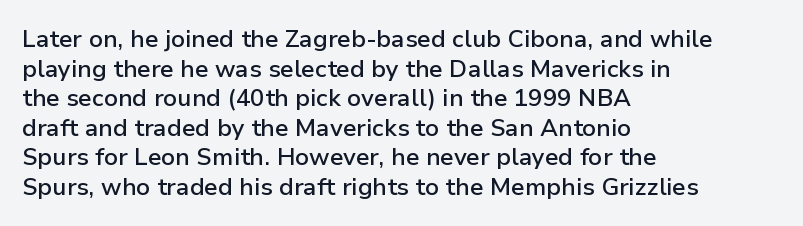
A bare baseline throughout the passage. Compared with a centered layout, this one pins lines to the left instead. This is moderately heavy type, rendered in semibold. The letters sit at their default tracking, neither squeezed nor spread. This sample uses an upright cut, with every glyph sitting square on the baseline.
